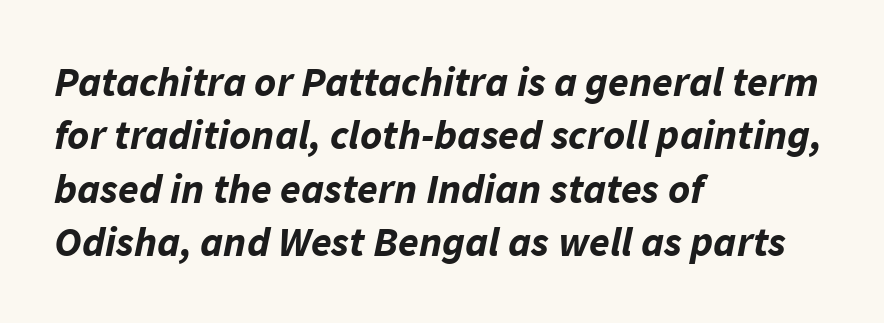
Q: Is the text bold? A: Yes.
Q: Is the text italic (slanted)? A: Yes, it leans right by about 11 degrees.
Q: Is the text underlined? A: No.
Q: How is the paragraph aligned? A: Left-aligned.
Q: Is the spacing between letters normal or unusually wide? A: Normal.
Q: Is the spacing between lines tight, normal or loose? A: Normal.
Q: Width (condensed, normal, or wide)? A: Normal.
Q: Stroke contrast? A: Low.
Q: x-height? A: Medium.
Q: Monospaced? A: No.
